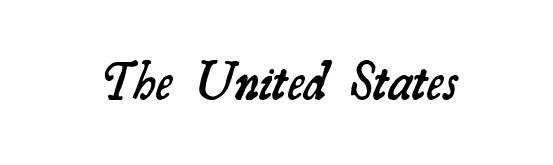
Default kerning and tracking; the words read as compact shapes. Emphasis by weight is partial: semibold. These lines are rendered in a variable-pitch font. This is serif lettering, the kind often seen in printed books. Plain, unruled lines of type.
